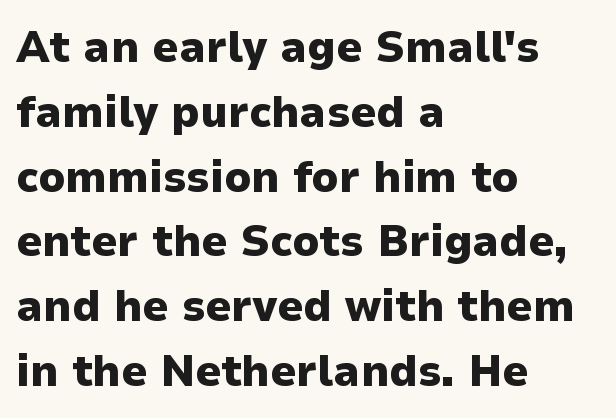
{"serif": "no", "italic": "no", "bold": "yes", "weight": "heavy", "width": "normal", "stroke_contrast": "low", "x_height": "medium", "monospaced": "no", "underline": "no", "align": "left", "line_spacing": "normal", "line_spacing_ratio": 1.44, "letter_spacing": "normal", "letter_spacing_em": 0.0, "glyph_px": 45}
